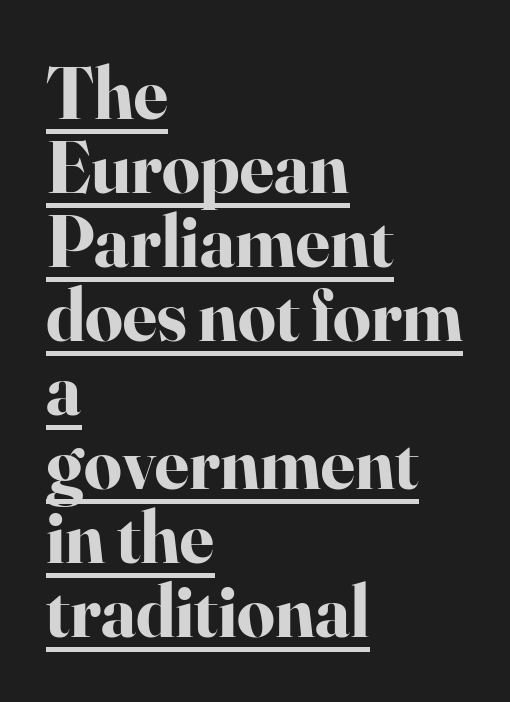
The image shows 74 px bold serif type, upright; set left-aligned, tight line spacing (1.0x), normal letter spacing, underlined; high stroke contrast and a small x-height.
